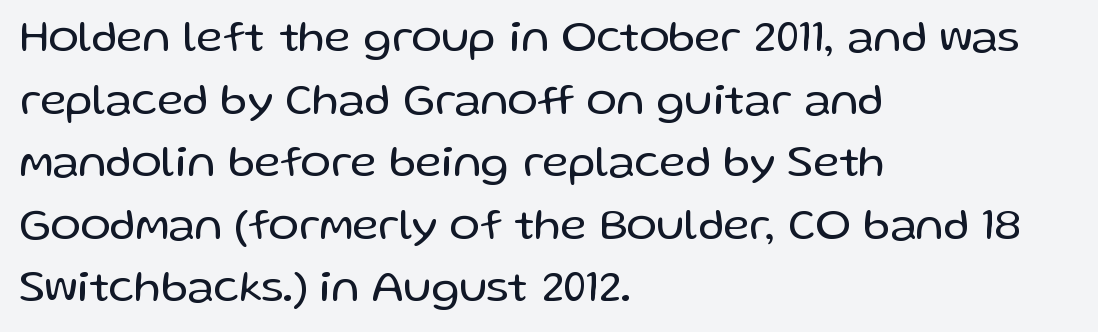
{"serif": "no", "italic": "no", "bold": "no", "weight": "regular", "width": "normal", "stroke_contrast": "low", "x_height": "medium", "monospaced": "no", "underline": "no", "align": "left", "line_spacing": "normal", "line_spacing_ratio": 1.39, "letter_spacing": "normal", "letter_spacing_em": 0.0, "glyph_px": 45}
